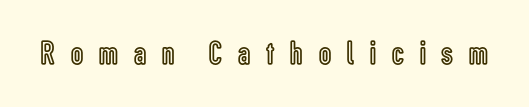
{"italic": "no", "width": "condensed", "x_height": "medium", "monospaced": "no", "underline": "no", "letter_spacing": "wide", "letter_spacing_em": 0.47, "glyph_px": 34}
